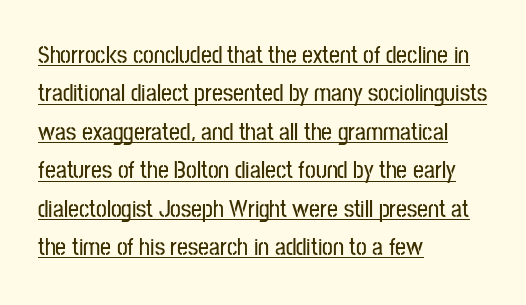
The image shows 24 px text type, upright; set left-aligned, normal line spacing (1.6x), normal letter spacing, underlined.
